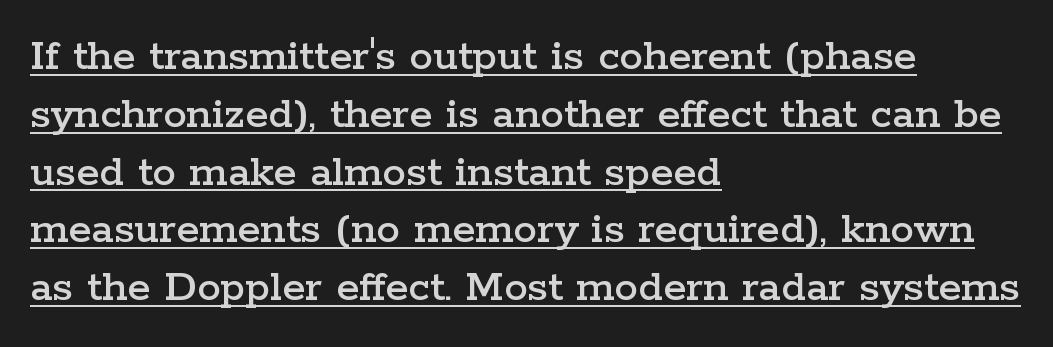
The paragraph has a hard left edge and a soft right edge. Here the designer chose a conventional face with non-uniform glyph widths. Quick note: underline on. Small tapered or slab feet sit at the stroke ends, so this counts as serif. Look at the tracking — it's just the regular setting, nothing added. The lettering stays uniformly vertical, giving the passage a roman look.
